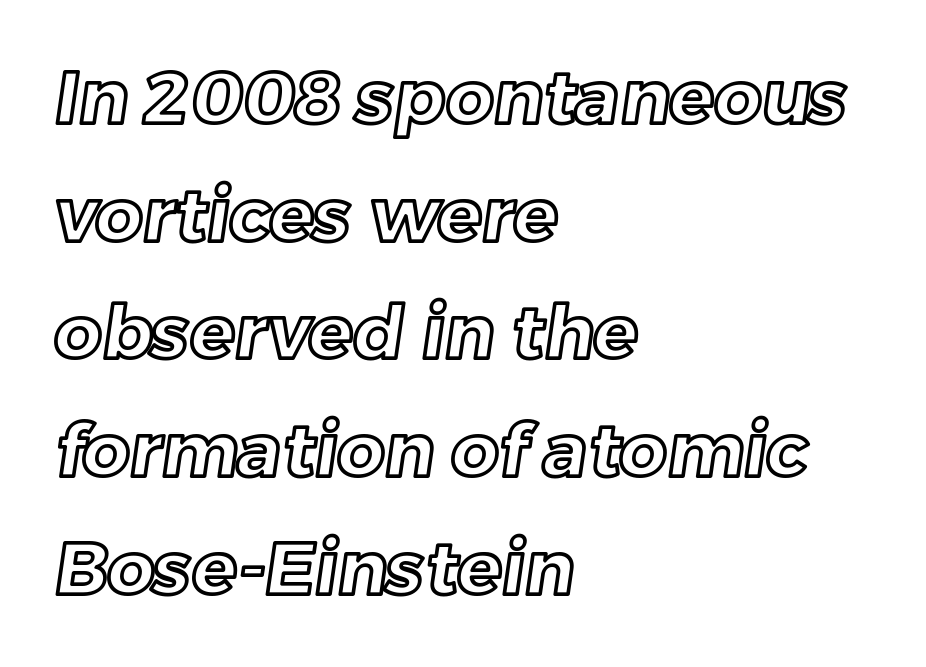
Q: Is the text underlined? A: No.
Q: How is the paragraph aligned? A: Left-aligned.
Q: Is the spacing between letters normal or unusually wide? A: Normal.
Q: Is the spacing between lines tight, normal or loose? A: Normal.
Q: Width (condensed, normal, or wide)? A: Normal.
Q: x-height? A: Medium.
Q: Monospaced? A: No.
